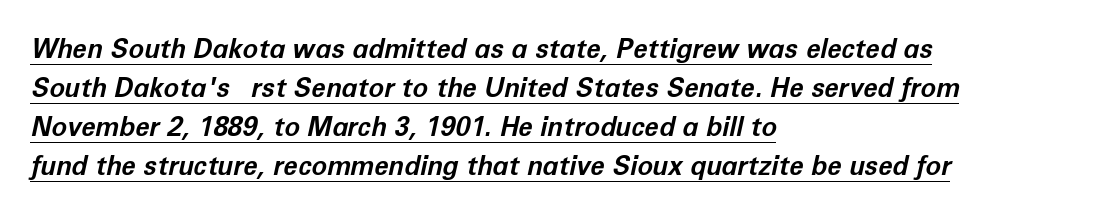
{"italic": "yes", "lean": "right", "slant_degrees": 12, "bold": "yes", "underline": "yes", "align": "left", "line_spacing": "normal", "line_spacing_ratio": 1.5, "letter_spacing": "normal", "letter_spacing_em": 0.0, "glyph_px": 26}
